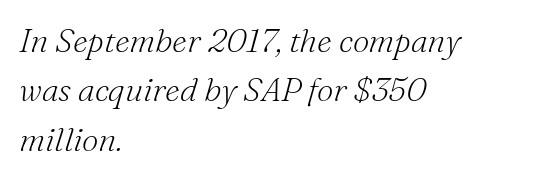
The image shows 33 px light serif type, italic (leaning right); set left-aligned, normal line spacing (1.5x), normal letter spacing, not underlined; medium stroke contrast and a small x-height.
